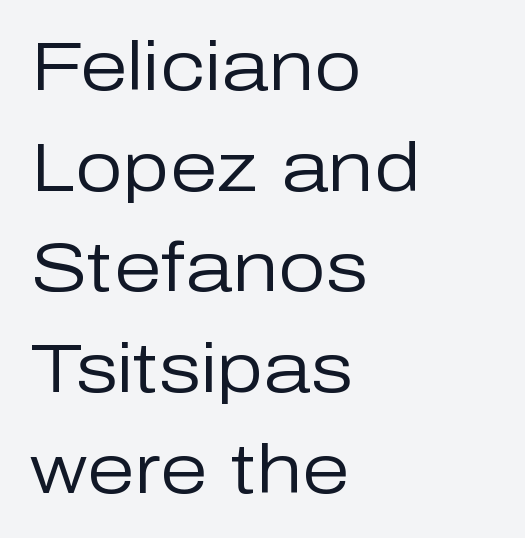
Q: Is the text bold? A: No.
Q: Is the text italic (slanted)? A: No, it is upright.
Q: Is the typeface a serif or a sans-serif typeface? A: Sans-serif.
Q: Is the text underlined? A: No.
Q: How is the paragraph aligned? A: Left-aligned.
Q: Is the spacing between letters normal or unusually wide? A: Normal.
Q: Is the spacing between lines tight, normal or loose? A: Normal.
Q: Width (condensed, normal, or wide)? A: Normal.
Q: Stroke contrast? A: Low.
Q: x-height? A: Medium.
Q: Monospaced? A: No.
